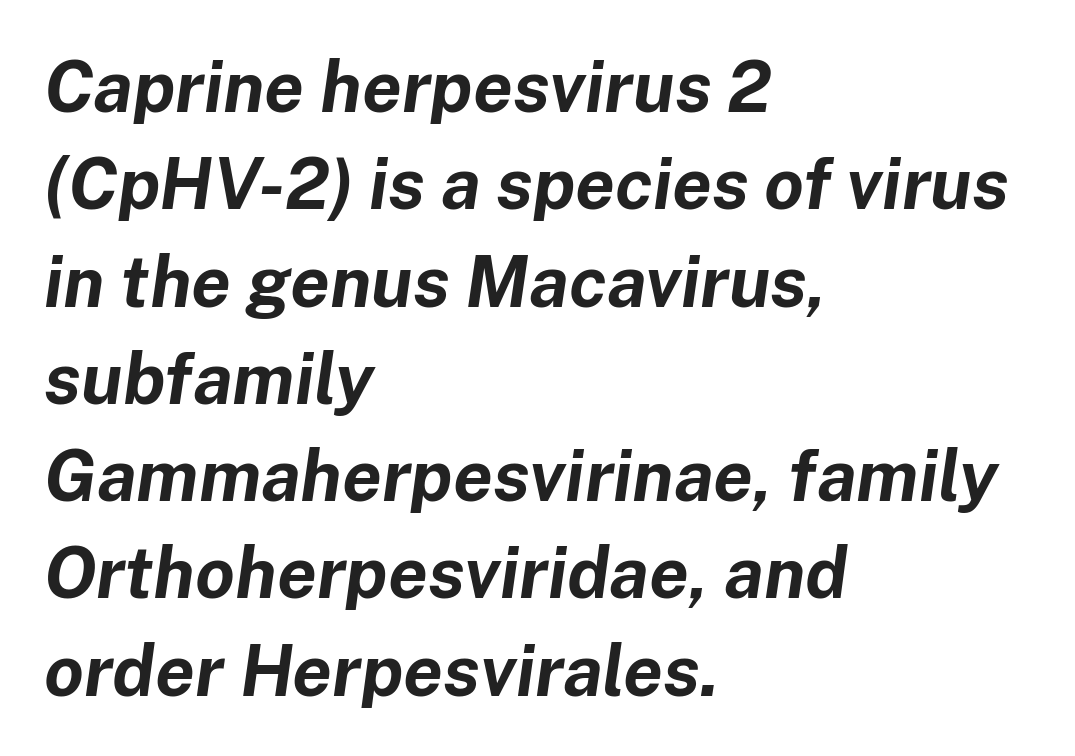
The image shows 71 px bold type, italic (leaning right); set left-aligned, normal line spacing (1.37x), normal letter spacing, not underlined; low stroke contrast and a medium x-height.
